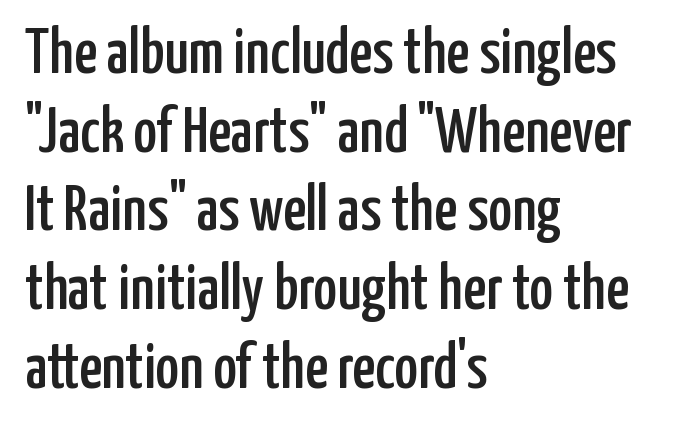
The image shows 64 px condensed sans-serif type, upright; set left-aligned, line spacing 1.23x, normal letter spacing, not underlined; low stroke contrast and a medium x-height.
